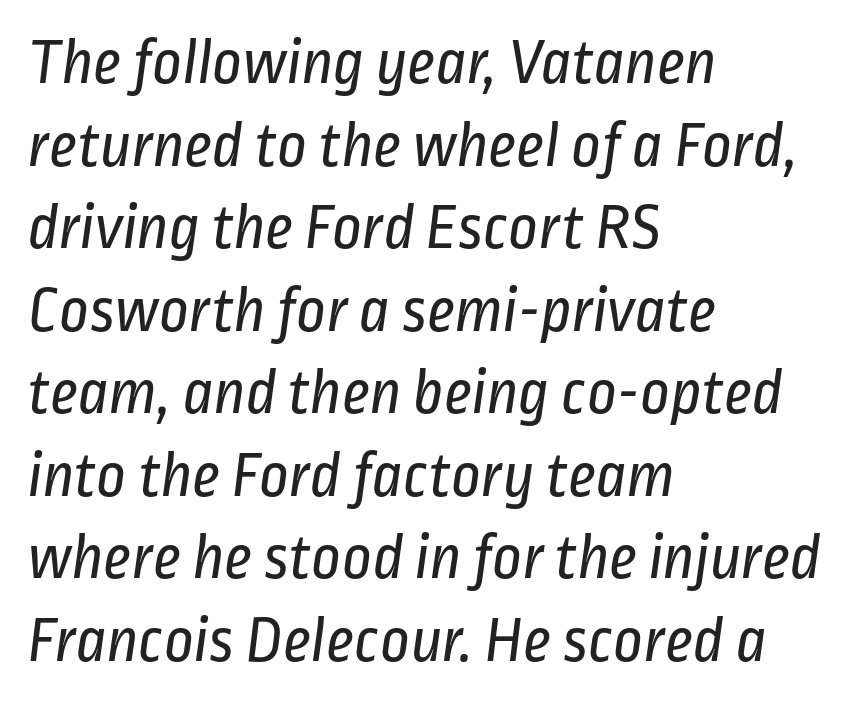
Q: Is the text bold? A: No.
Q: Is the typeface a serif or a sans-serif typeface? A: Sans-serif.
Q: Is the text underlined? A: No.
Q: How is the paragraph aligned? A: Left-aligned.
Q: Is the spacing between letters normal or unusually wide? A: Normal.
Q: Is the spacing between lines tight, normal or loose? A: Normal.
Q: Width (condensed, normal, or wide)? A: Condensed.
Q: Stroke contrast? A: Low.
Q: x-height? A: Medium.
Q: Monospaced? A: No.
